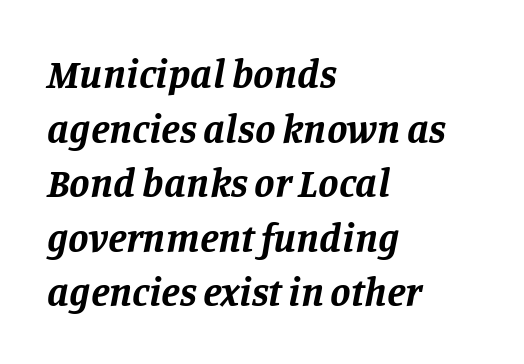
The image shows 41 px bold serif type, italic (leaning right); set left-aligned, normal line spacing (1.33x), normal letter spacing, not underlined; low stroke contrast and a large x-height.
